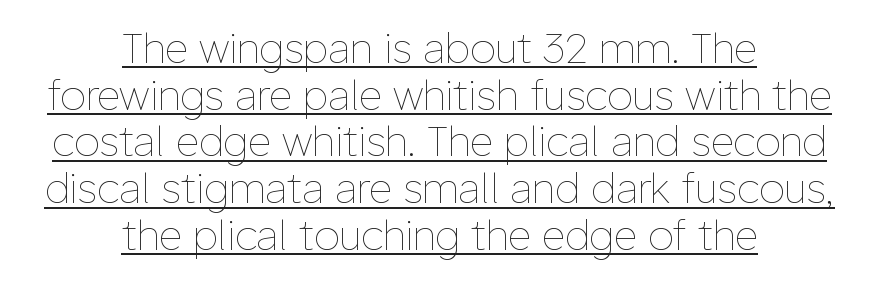
Is this a fixed-width face? No — the glyphs have proportional, varying widths. The strokes carry an ordinary text weight at most. The whitespace from short lines is split evenly between both sides. Summary of vertical rhythm: compact, with narrow interline spacing. The lettering is marked with a stroke running underneath it.
